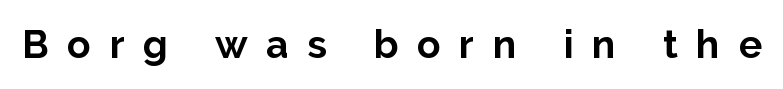
{"serif": "no", "italic": "no", "bold": "yes", "weight": "bold", "width": "normal", "stroke_contrast": "low", "x_height": "medium", "monospaced": "no", "underline": "no", "letter_spacing": "wide", "letter_spacing_em": 0.48, "glyph_px": 39}
